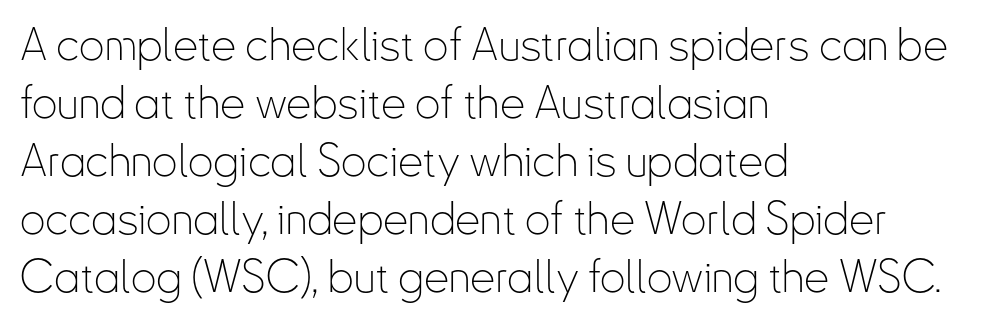
Nobody touched the tracking dial on this one. Nope, no serifs anywhere on these letters. Character widths vary here, with narrow letters taking less room than wide ones. Stems and bowls with no extra thickness — not bold. Layout note: lines flush left.
